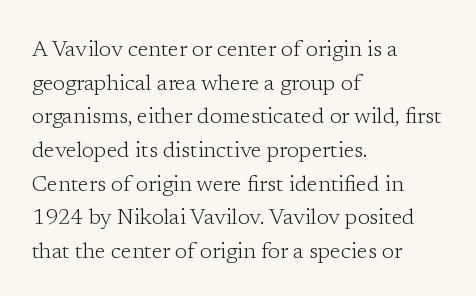
Unbolded letterforms with no extra heft. The letterforms sit shoulder to shoulder at normal distance. Line spacing here is normal. Glance below the letters and you will spot only blank space. Visually the block forms a straight wall on the left and a jagged coastline on the right.
